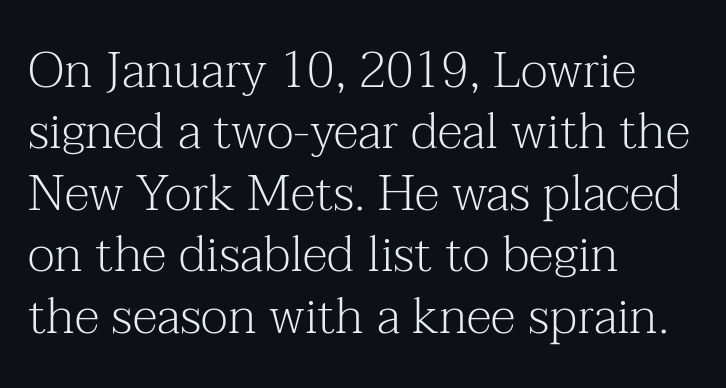
The image shows 50 px light serif type, upright; set left-aligned, line spacing 1.23x, normal letter spacing, not underlined; medium stroke contrast and a medium x-height.
